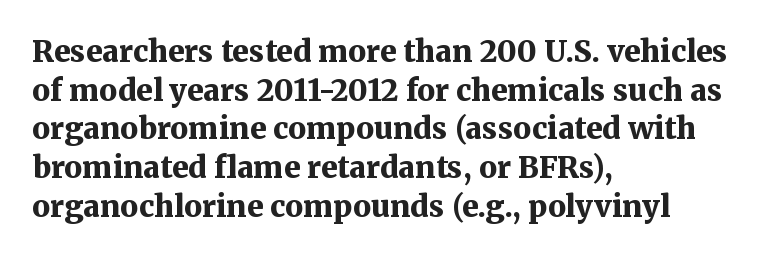
{"serif": "yes", "italic": "no", "bold": "yes", "weight": "bold", "width": "normal", "stroke_contrast": "medium", "x_height": "medium", "monospaced": "no", "underline": "no", "align": "left", "line_spacing": "normal", "line_spacing_ratio": 1.29, "letter_spacing": "normal", "letter_spacing_em": 0.0, "glyph_px": 30}
